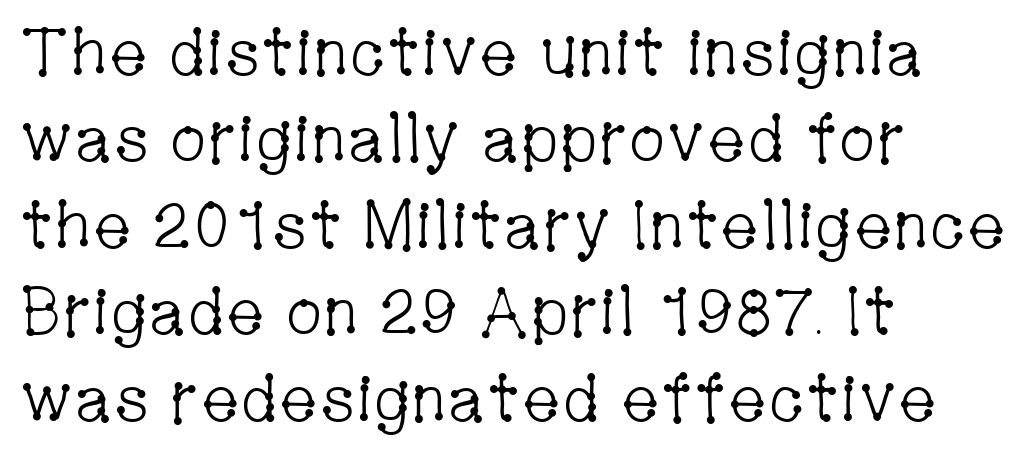
The image shows 66 px light, condensed serif type, upright; set left-aligned, normal line spacing (1.31x), normal letter spacing, not underlined; low stroke contrast and a medium x-height.
